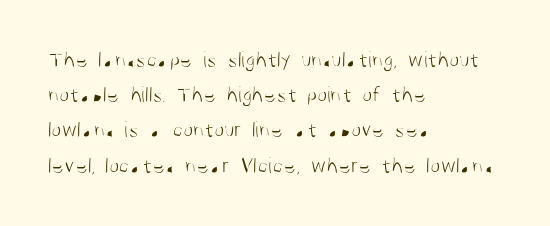
A typesetter would call this leading conventional body-copy spacing. Casual observation: everything's shoved over to the left. Counters stay open thanks to moderate or lighter strokes. The lettering stays uniformly vertical, giving the passage a roman look. No extra tracking has been applied to these lines. The gap between lines stays unmarked.
